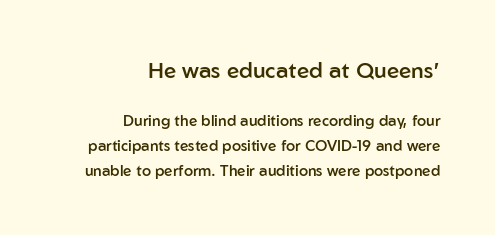
Q: Is the text bold? A: Semi-bold.
Q: Is the text italic (slanted)? A: No, it is upright.
Q: Is the text underlined? A: No.
Q: How is the paragraph aligned? A: Right-aligned.
Q: Is the spacing between letters normal or unusually wide? A: Normal.
Q: Is the spacing between lines tight, normal or loose? A: Normal.
Q: Which block of text is set in a larger size, the first (top) or the second (bottom)? A: The first (top) one.
